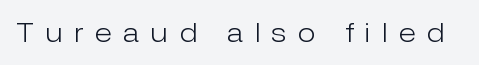
Q: Is the text bold? A: No.
Q: Is the text italic (slanted)? A: No, it is upright.
Q: Is the text underlined? A: No.
Q: Is the spacing between letters normal or unusually wide? A: Unusually wide.
